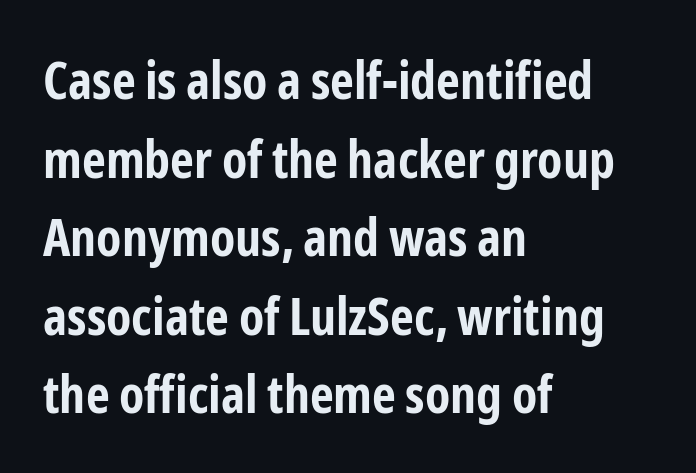
The baseline area is clear. You can tell it's not italic because the verticals are truly vertical. The lines are quadded left. A dark, heavy texture on the line: the type is bold. Tracking here is standard; glyphs follow each other at the usual distance. What's the leading like? Ordinary, nothing unusual.
